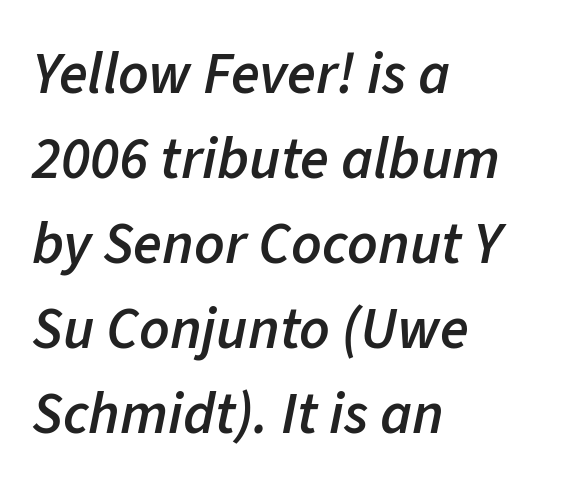
Q: Is the text bold? A: Semi-bold.
Q: Is the text italic (slanted)? A: Yes, it leans right by about 11 degrees.
Q: Is the text underlined? A: No.
Q: How is the paragraph aligned? A: Left-aligned.
Q: Is the spacing between letters normal or unusually wide? A: Normal.
Q: Is the spacing between lines tight, normal or loose? A: Normal.
Q: Width (condensed, normal, or wide)? A: Normal.
Q: Stroke contrast? A: Low.
Q: x-height? A: Medium.
Q: Monospaced? A: No.
